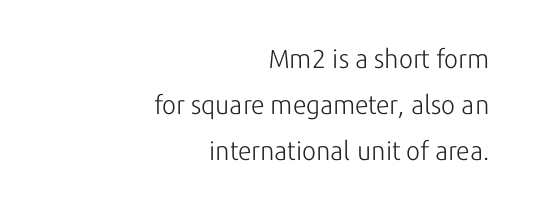
Line endings align vertically; line beginnings do not. Compared with typical body copy, the letter spacing here is the same. On a weight scale, this lands at 450 or below. Nope, not italic — everything's standing straight. A clean baseline with only descenders dipping below it.
